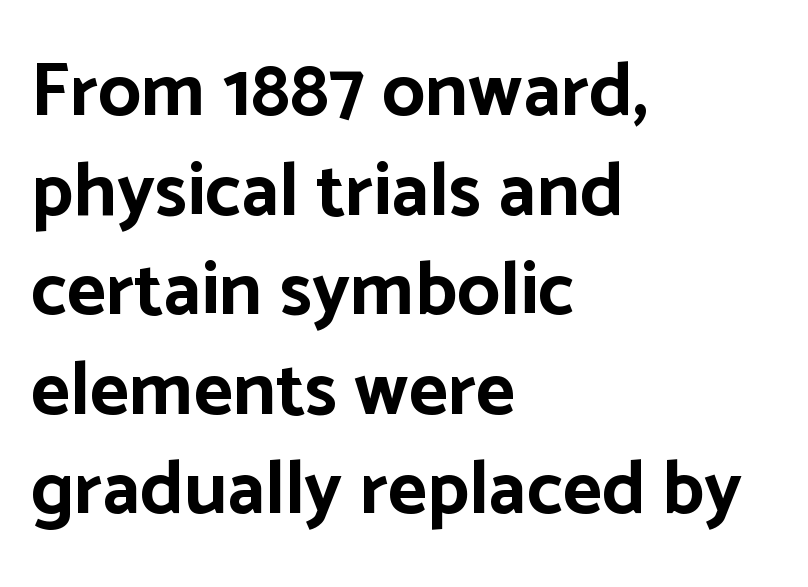
{"serif": "no", "italic": "no", "bold": "yes", "weight": "bold", "width": "normal", "stroke_contrast": "low", "x_height": "medium", "monospaced": "no", "underline": "no", "align": "left", "line_spacing": "normal", "line_spacing_ratio": 1.31, "letter_spacing": "normal", "letter_spacing_em": 0.0, "glyph_px": 76}
